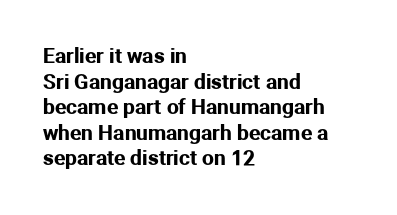
Line beginnings align vertically; line endings do not. Posture: vertical. A typesetter would call this zero additional tracking. The baseline area is clear.
